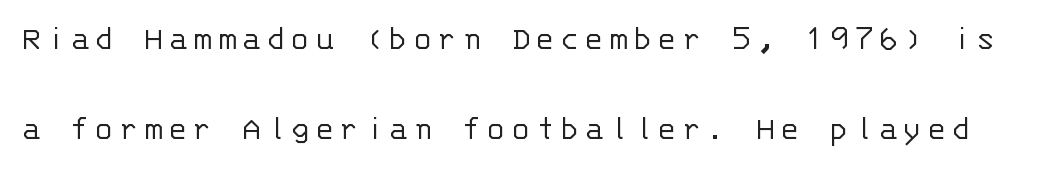
{"serif": "no", "italic": "no", "bold": "no", "weight": "light", "width": "normal", "stroke_contrast": "low", "x_height": "large", "monospaced": "yes", "underline": "no", "line_spacing": "loose", "line_spacing_ratio": 2.5, "glyph_px": 36}
